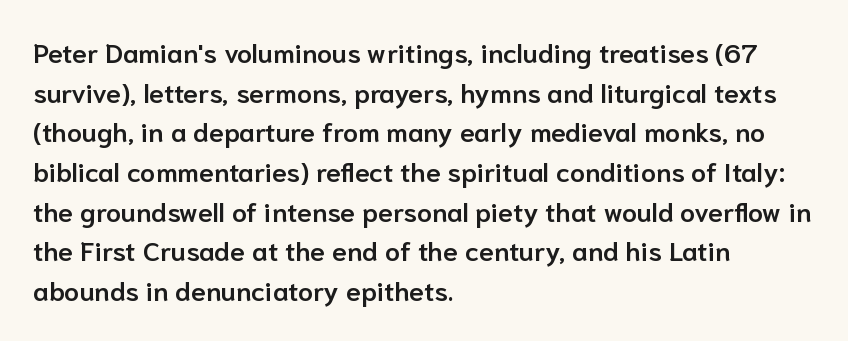
Observe the ordinary spacing: letters are neighbours, not strangers. The font's upright variant was chosen for this text. Letters rest on an invisible, unmarked baseline. The leading is moderate, giving the passage an even texture. The paragraph has a hard left edge and a soft right edge.
